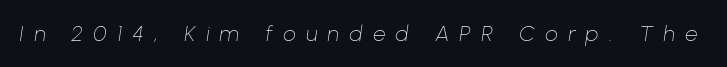
The image shows 22 px text type, italic (leaning right); set unusually wide letter spacing (+0.48 em), not underlined.
